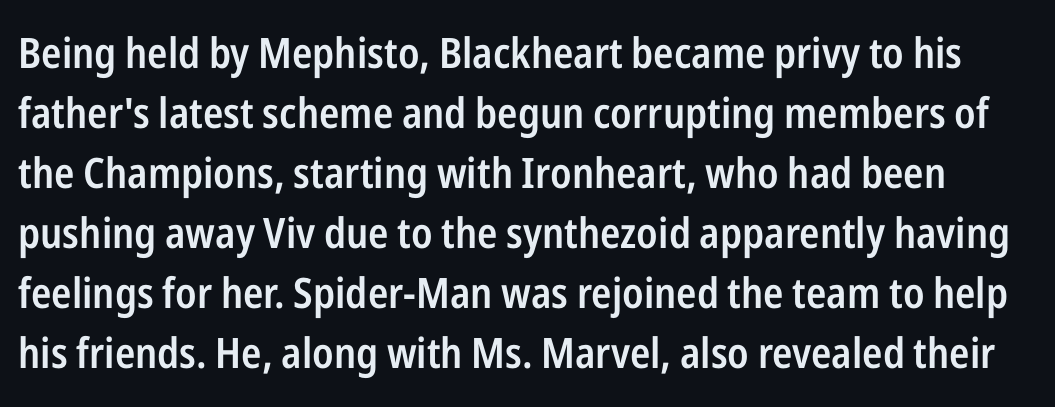
Unmarked baselines from the first word to the last. Posture: straight, roman, zero tilt. The tracking reads as untouched default to a designer's eye. The face used here is proportionally spaced, like ordinary book or web type.
